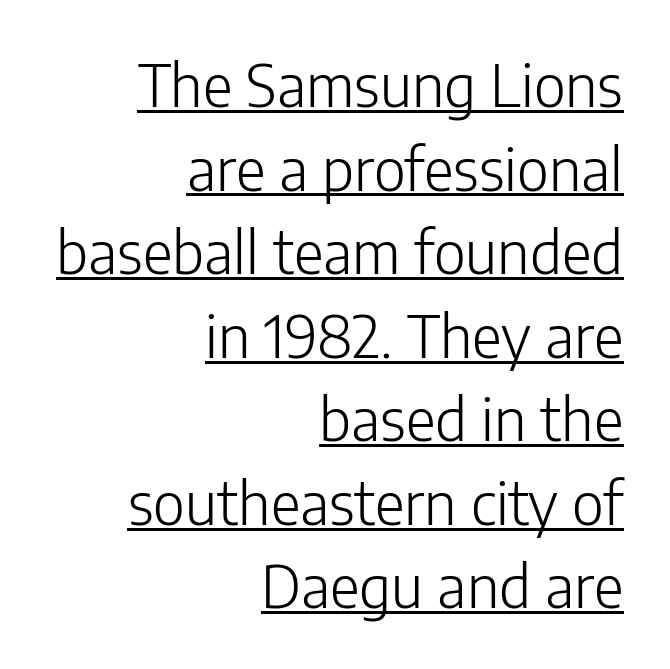
{"serif": "no", "italic": "no", "bold": "no", "weight": "light", "width": "normal", "stroke_contrast": "low", "x_height": "medium", "monospaced": "no", "underline": "yes", "align": "right", "line_spacing": "normal", "line_spacing_ratio": 1.44, "letter_spacing": "normal", "letter_spacing_em": 0.0, "glyph_px": 58}
